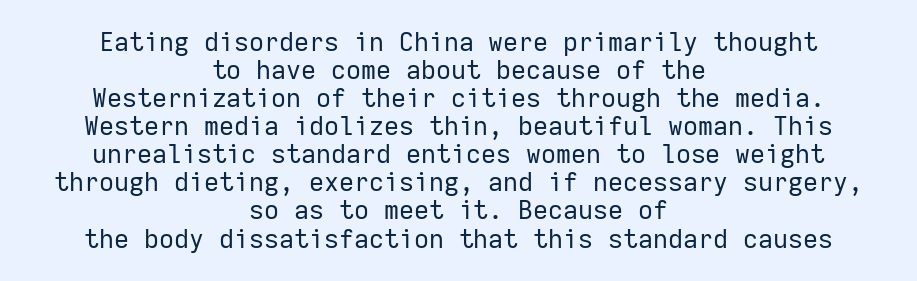
The image shows 26 px text type, upright; set centered, tight line spacing (1.08x), normal letter spacing, not underlined.
